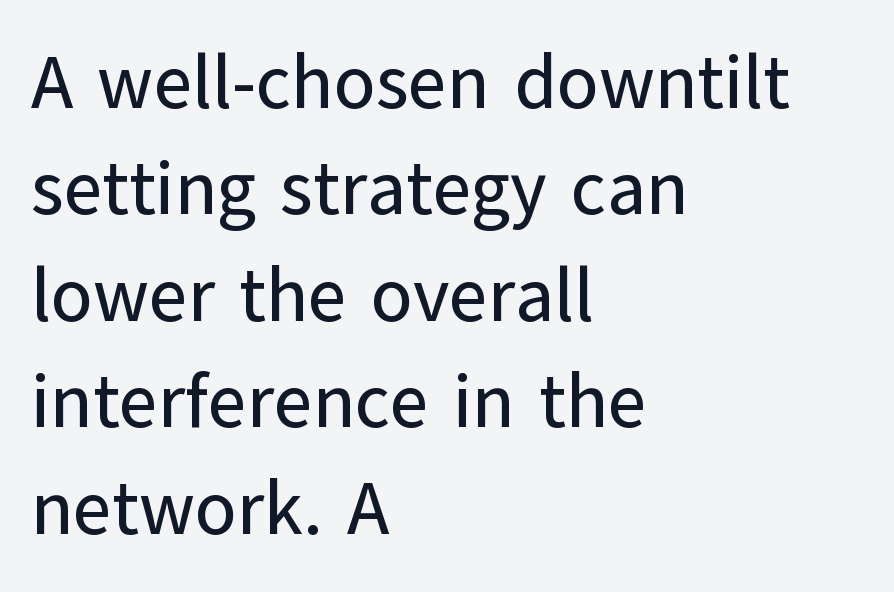
{"serif": "no", "italic": "no", "width": "normal", "stroke_contrast": "low", "x_height": "medium", "monospaced": "no", "underline": "no", "align": "left", "line_spacing": "normal", "line_spacing_ratio": 1.42, "letter_spacing": "normal", "letter_spacing_em": 0.0, "glyph_px": 75}
